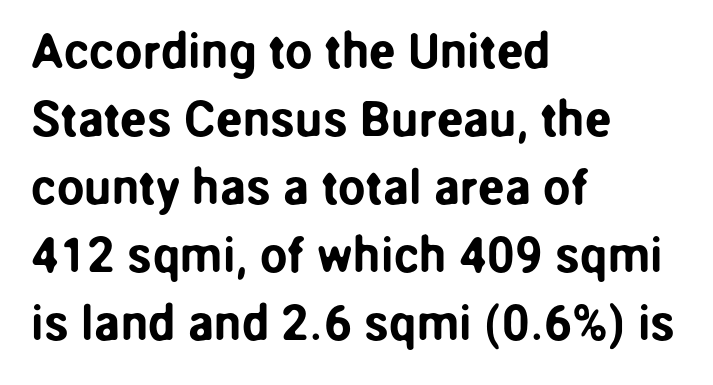
Which margin do the lines hug? The left one — the right edge is uneven. The face used here is proportionally spaced, like ordinary book or web type. You can tell from the bare stems that sans-serif type was used. Compared with typical body copy, the letter spacing here is the same.
